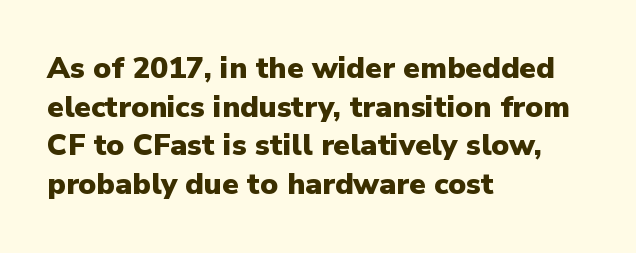
The image shows 30 px heavy sans-serif type, upright; set left-aligned, normal line spacing (1.29x), normal letter spacing, not underlined; low stroke contrast and a medium x-height.
